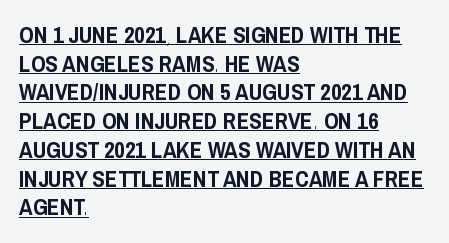
The image shows 23 px text type, upright; set left-aligned, normal line spacing (1.25x), normal letter spacing, underlined.
